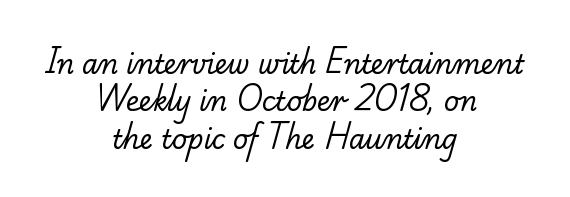
{"bold": "no", "underline": "no", "align": "center", "line_spacing": "normal", "line_spacing_ratio": 1.44, "letter_spacing": "normal", "letter_spacing_em": 0.0, "glyph_px": 26}
